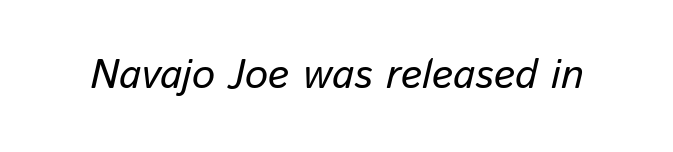
Q: Is the text italic (slanted)? A: Yes, it leans right by about 13 degrees.
Q: Is the text underlined? A: No.
Q: Is the spacing between letters normal or unusually wide? A: Normal.
Q: Width (condensed, normal, or wide)? A: Normal.
Q: Stroke contrast? A: Low.
Q: x-height? A: Medium.
Q: Monospaced? A: No.
